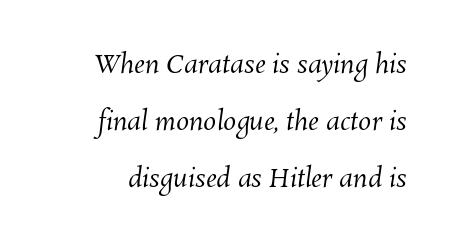
Does extra space separate the letters? No, they use regular spacing. The foot of each line stays bare and open. Compared with a typical body face, this is equally light or lighter still. In terms of leading, this rendering errs on the spacious side.
